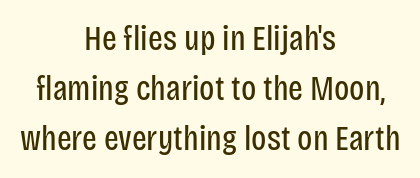
The image shows 35 px regular-weight, condensed sans-serif type, upright; set centered, normal line spacing (1.43x), normal letter spacing, not underlined; low stroke contrast and a large x-height.
